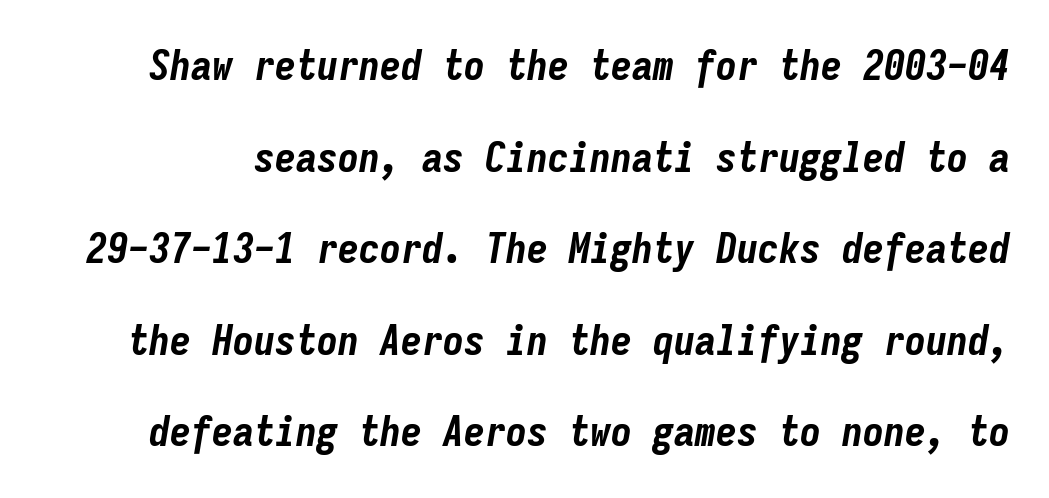
Vertically, the passage feels expansive, rows floating well apart. The font's italic variant was chosen for this text. The rendering uses typewriter-style spacing with identical character cells. The horizontal fit of the characters is conventional and even.
